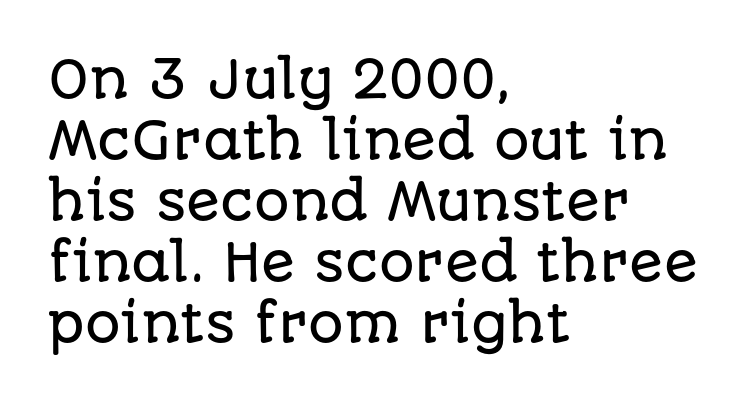
The image shows 50 px sans-serif type, upright; set left-aligned, line spacing 1.22x, normal letter spacing, not underlined; low stroke contrast and a large x-height.
